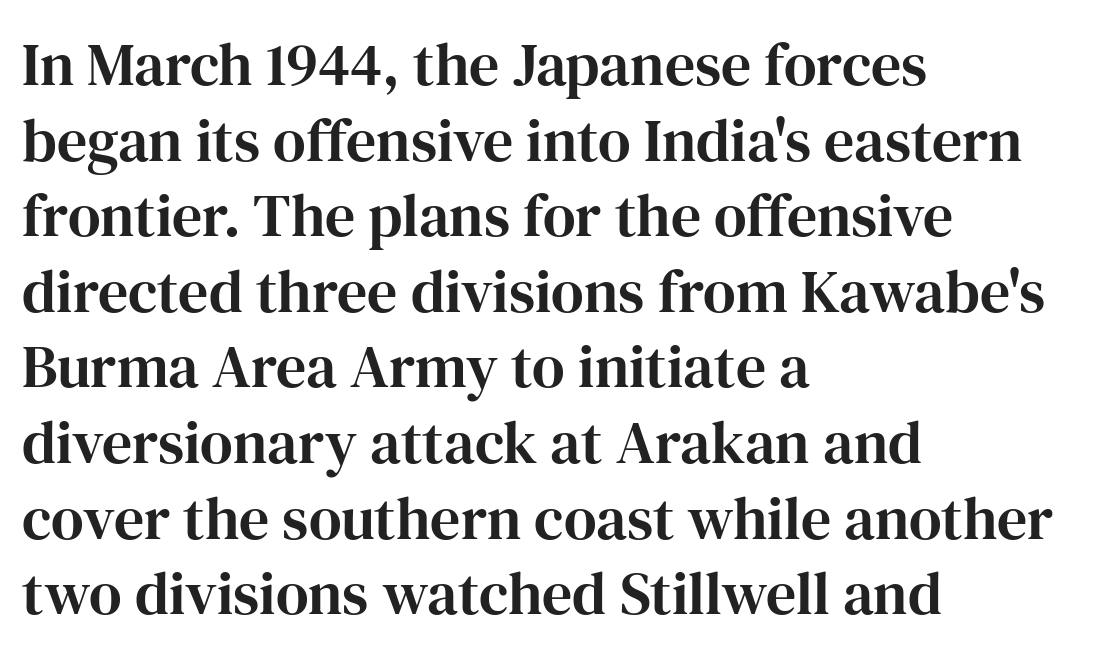
Q: Is the text italic (slanted)? A: No, it is upright.
Q: Is the typeface a serif or a sans-serif typeface? A: Serif.
Q: Is the text underlined? A: No.
Q: How is the paragraph aligned? A: Left-aligned.
Q: Is the spacing between letters normal or unusually wide? A: Normal.
Q: Is the spacing between lines tight, normal or loose? A: Normal.
Q: Width (condensed, normal, or wide)? A: Normal.
Q: Stroke contrast? A: High.
Q: x-height? A: Medium.
Q: Monospaced? A: No.
